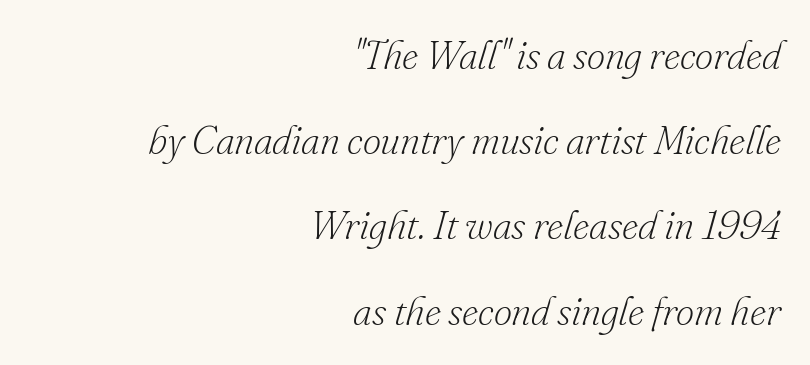
Q: Is the text bold? A: No.
Q: Is the text italic (slanted)? A: Yes, it leans right by about 16 degrees.
Q: Is the typeface a serif or a sans-serif typeface? A: Serif.
Q: Is the text underlined? A: No.
Q: How is the paragraph aligned? A: Right-aligned.
Q: Is the spacing between letters normal or unusually wide? A: Normal.
Q: Is the spacing between lines tight, normal or loose? A: Loose.
Q: Width (condensed, normal, or wide)? A: Normal.
Q: Stroke contrast? A: Low.
Q: x-height? A: Small.
Q: Monospaced? A: No.
